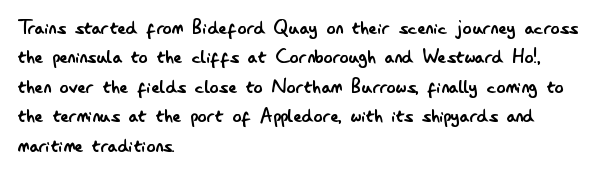
It's the straight-up-and-down kind of type. The face used here is rendered with its standard letterfit. The setting favours the left margin, as ordinary paragraphs usually do. This is not heavy type; no bold has been used. Interline gaps are of average width in this sample.
